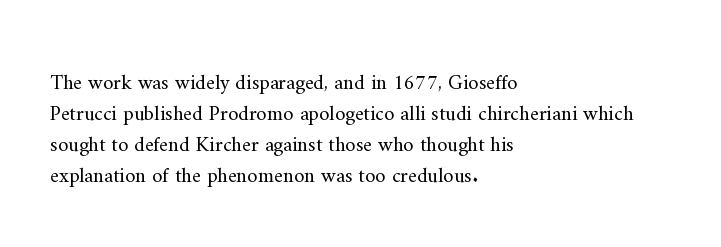
{"italic": "no", "bold": "no", "underline": "no", "align": "left", "line_spacing": "normal", "line_spacing_ratio": 1.48, "letter_spacing": "normal", "letter_spacing_em": 0.0, "glyph_px": 21}
